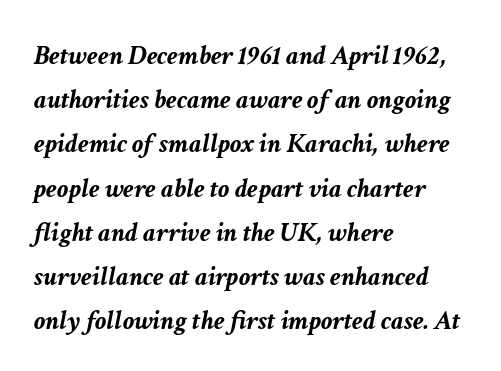
Looks like regular typesetting: each glyph gets only the width it needs. You could call the tracking neutral — neither tight nor loose. These lines carry a lot of weight — the face is fully bold. Check under the words: just untouched page. Rows of type keep a routine distance in the vertical direction. Casual observation: everything's shoved over to the left.
